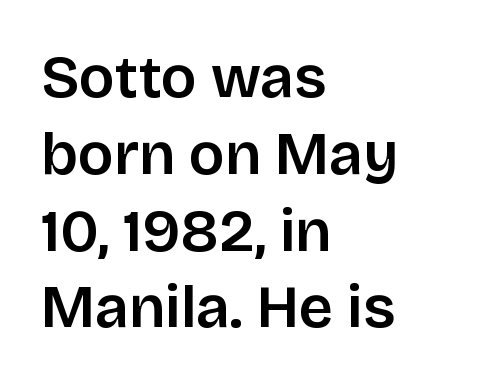
Q: Is the text bold? A: Semi-bold.
Q: Is the text italic (slanted)? A: No, it is upright.
Q: Is the typeface a serif or a sans-serif typeface? A: Sans-serif.
Q: Is the text underlined? A: No.
Q: How is the paragraph aligned? A: Left-aligned.
Q: Is the spacing between letters normal or unusually wide? A: Normal.
Q: Is the spacing between lines tight, normal or loose? A: Normal.
Q: Width (condensed, normal, or wide)? A: Normal.
Q: Stroke contrast? A: Low.
Q: x-height? A: Large.
Q: Monospaced? A: No.
